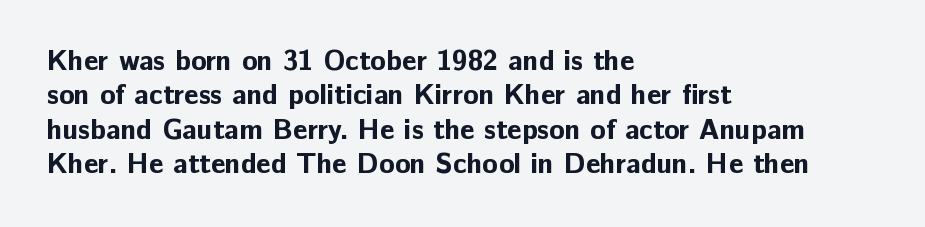
The image shows 28 px bold sans-serif type, upright; set left-aligned, line spacing 1.23x, normal letter spacing, not underlined; low stroke contrast and a medium x-height.
